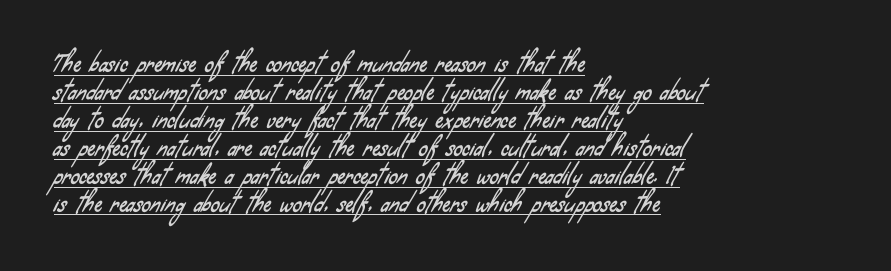
Baseline-to-baseline distance is the conventional proportion of letter height. The rendering uses the underline text-decoration. The face used here is rendered with its standard letterfit. Short and long lines alike share a common starting point at left.
